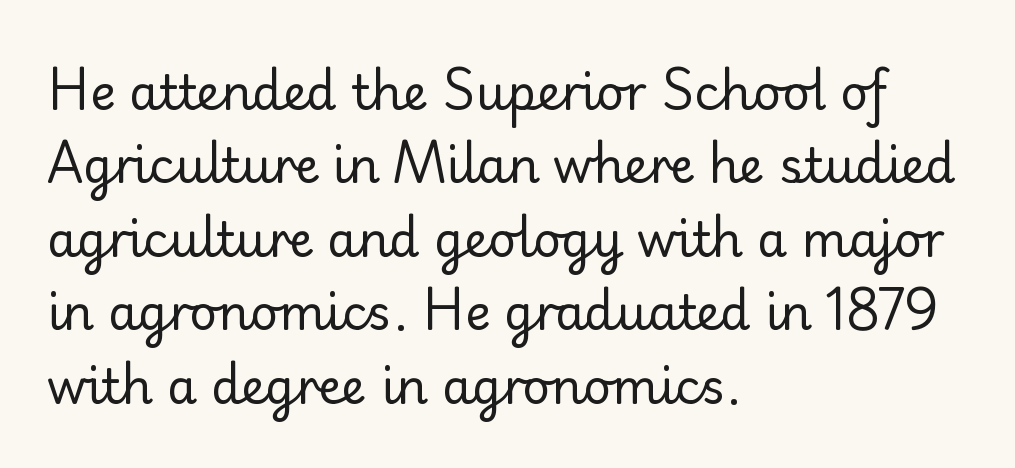
The image shows 48 px regular-weight sans-serif type, upright; set left-aligned, normal line spacing (1.53x), normal letter spacing, not underlined; low stroke contrast and a small x-height.
